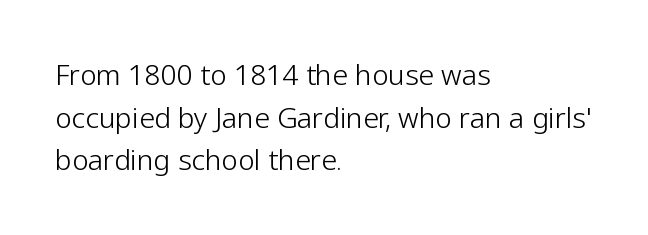
Q: Is the text bold? A: No.
Q: Is the text italic (slanted)? A: No, it is upright.
Q: Is the typeface a serif or a sans-serif typeface? A: Sans-serif.
Q: Is the text underlined? A: No.
Q: How is the paragraph aligned? A: Left-aligned.
Q: Is the spacing between letters normal or unusually wide? A: Normal.
Q: Is the spacing between lines tight, normal or loose? A: Normal.
Q: Width (condensed, normal, or wide)? A: Normal.
Q: Stroke contrast? A: Low.
Q: x-height? A: Medium.
Q: Monospaced? A: No.
